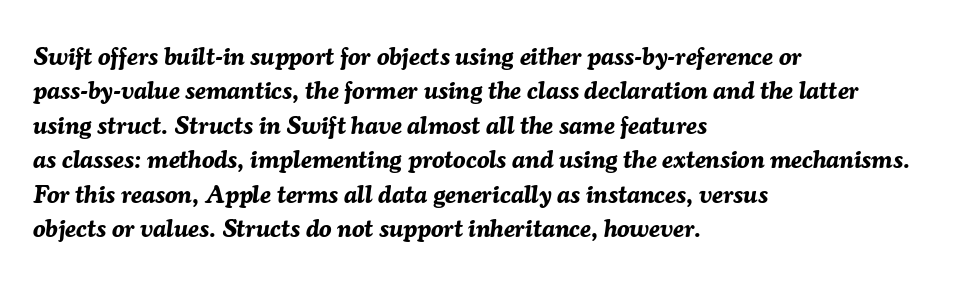
Reading down the column, the eye jumps a familiar distance to each next line. The letters sit at their default tracking, neither squeezed nor spread. The words here are not underlined. A full-strength bold gives these letters their thick strokes. These lines stack with their left ends in a neat column. Characters are canted at an angle relative to the baseline's perpendicular.
